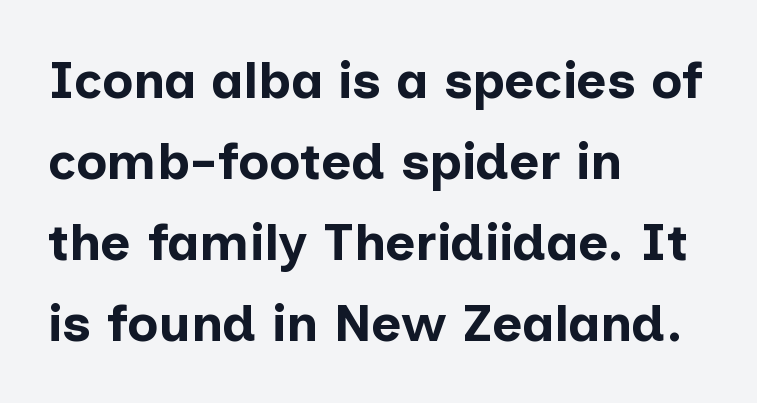
This rendering features lettering with no underline. This sample uses plain, unmodified letter spacing. The setting favours the left margin, as ordinary paragraphs usually do. These lines are rendered in a variable-pitch font. The designer went with a sans here, leaving each stem footless.
